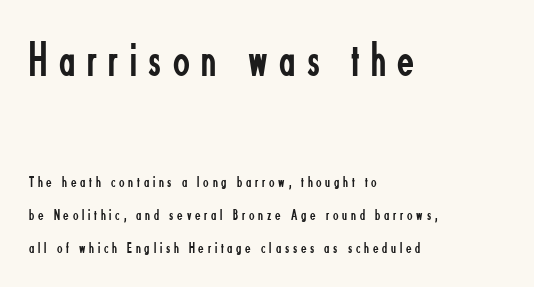
{"serif": "no", "italic": "no", "bold": "no", "weight": "regular", "width": "condensed", "stroke_contrast": "low", "x_height": "small", "monospaced": "no", "underline": "no", "align": "left", "line_spacing": "loose", "line_spacing_ratio": 2.09, "letter_spacing": "wide", "letter_spacing_em": 0.24, "larger_block": "first", "size_ratio": 3.06, "glyph_px": 49}
